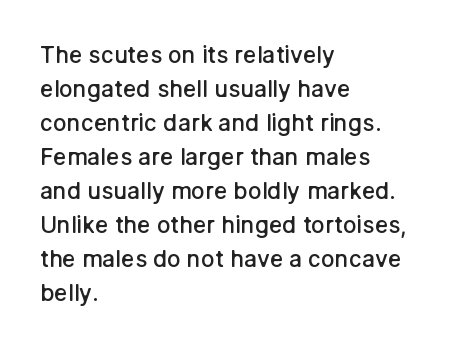
{"italic": "no", "bold": "semi", "underline": "no", "align": "left", "line_spacing": "normal", "line_spacing_ratio": 1.48, "letter_spacing": "normal", "letter_spacing_em": 0.0, "glyph_px": 23}
